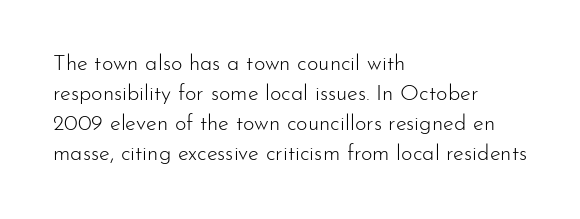
The image shows 22 px text type, upright; set left-aligned, normal line spacing (1.36x), normal letter spacing, not underlined.
